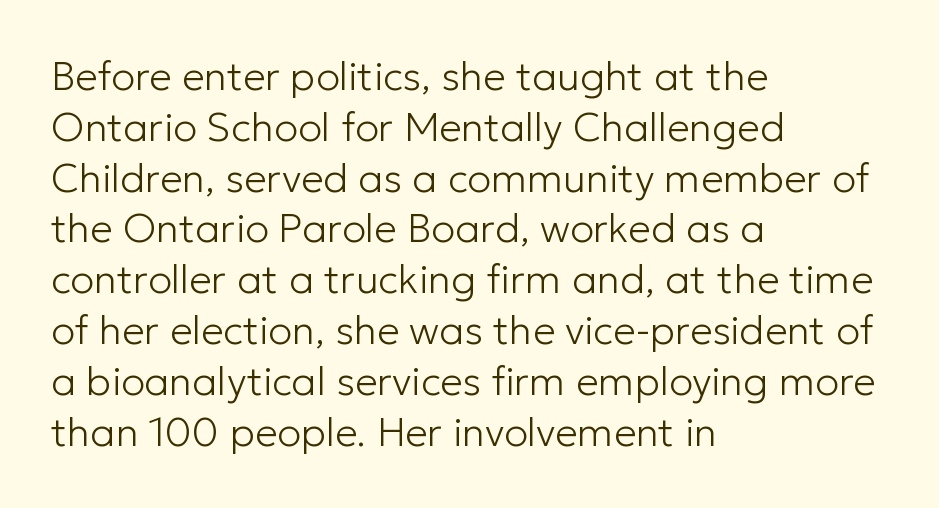
Q: Is the text bold? A: No.
Q: Is the text italic (slanted)? A: No, it is upright.
Q: Is the typeface a serif or a sans-serif typeface? A: Sans-serif.
Q: Is the text underlined? A: No.
Q: How is the paragraph aligned? A: Left-aligned.
Q: Is the spacing between letters normal or unusually wide? A: Normal.
Q: Is the spacing between lines tight, normal or loose? A: Normal.
Q: Width (condensed, normal, or wide)? A: Normal.
Q: Stroke contrast? A: Low.
Q: x-height? A: Medium.
Q: Monospaced? A: No.
